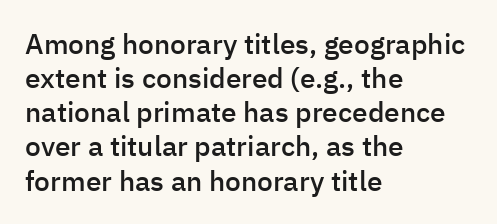
Rendered with straight, roman letterforms. Between one letter and the next there's only the usual sliver of space. I'd describe the lettering as semibold — firm but not a full bold. Descenders hang freely into open space. The rendering anchors every line to the left-hand side. Here the designer chose a conventional face with non-uniform glyph widths.
